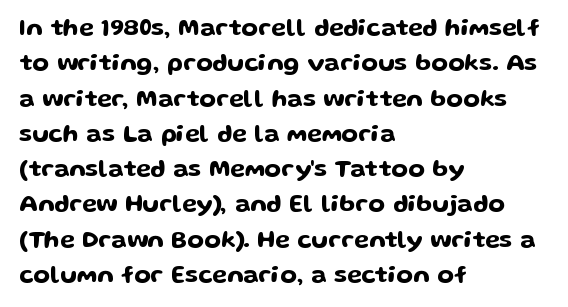
Q: Is the text italic (slanted)? A: No, it is upright.
Q: Is the text underlined? A: No.
Q: How is the paragraph aligned? A: Left-aligned.
Q: Is the spacing between letters normal or unusually wide? A: Normal.
Q: Is the spacing between lines tight, normal or loose? A: Normal.
